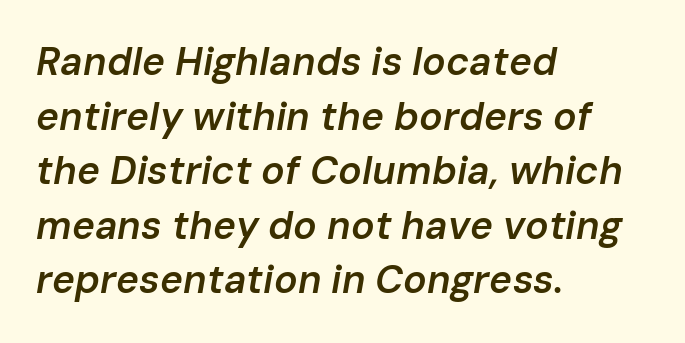
The image shows 39 px semibold type, italic (leaning right); set left-aligned, normal line spacing (1.4x), normal letter spacing, not underlined; low stroke contrast and a medium x-height.
